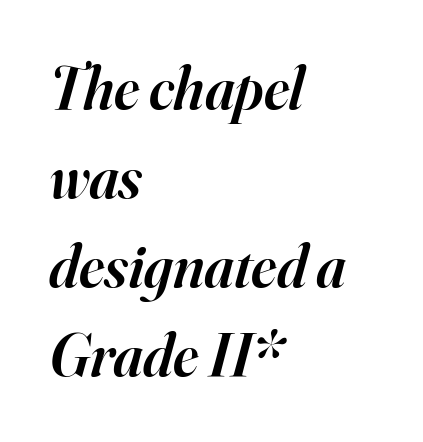
The image shows 61 px semibold serif type, italic (leaning right); set left-aligned, normal line spacing (1.46x), normal letter spacing, not underlined; high stroke contrast and a small x-height.
